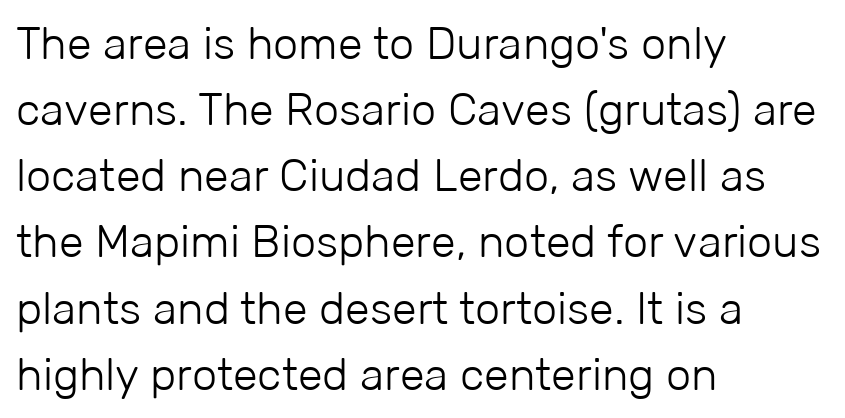
This rendering features lettering with no underline. A sans-serif font was chosen for this passage. The characters are drawn with everyday or finer stroke widths. No italicization has been applied; the sample stays upright. Words appear dense and cohesive because spacing is normal.
